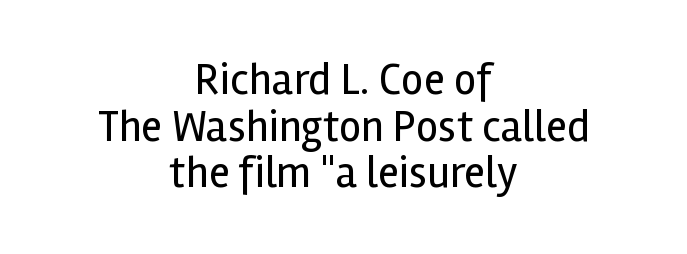
{"serif": "no", "italic": "no", "bold": "no", "weight": "regular", "width": "normal", "x_height": "medium", "monospaced": "no", "underline": "no", "align": "center", "line_spacing": "tight", "line_spacing_ratio": 1.06, "letter_spacing": "normal", "letter_spacing_em": 0.0, "glyph_px": 44}
